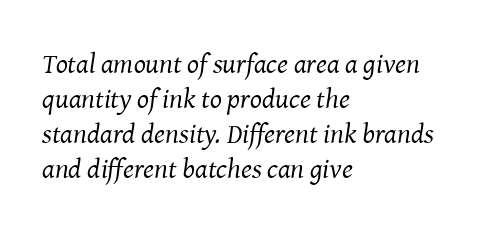
Q: Is the text bold? A: No.
Q: Is the text italic (slanted)? A: Yes, it leans right by about 8 degrees.
Q: Is the typeface a serif or a sans-serif typeface? A: Serif.
Q: Is the text underlined? A: No.
Q: How is the paragraph aligned? A: Left-aligned.
Q: Is the spacing between letters normal or unusually wide? A: Normal.
Q: Is the spacing between lines tight, normal or loose? A: Normal.
Q: Width (condensed, normal, or wide)? A: Normal.
Q: Stroke contrast? A: Medium.
Q: x-height? A: Medium.
Q: Monospaced? A: No.
